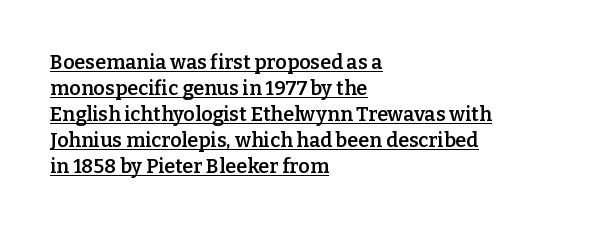
Vertically, the passage feels balanced, rows spaced as you'd expect. Notice how the passage keeps a crisp vertical edge on the left only. Quick note: underline on. Strokes here are thickened, but only to semibold level.
